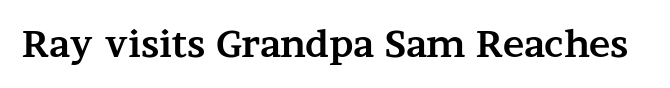
The image shows 36 px bold, wide serif type, upright; set normal letter spacing, not underlined; medium stroke contrast and a medium x-height.
